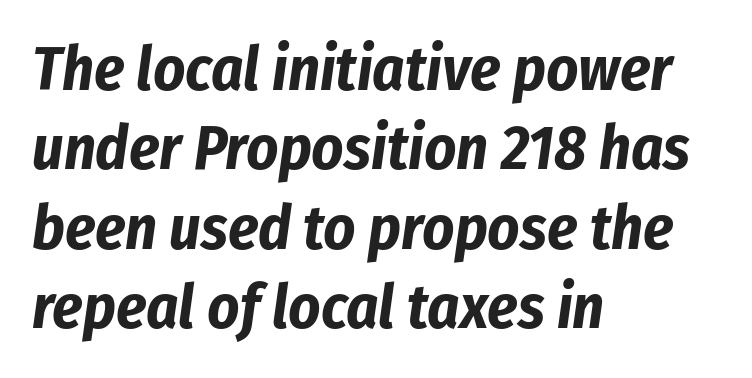
The image shows 62 px bold, condensed type, italic (leaning right); set left-aligned, normal line spacing (1.28x), normal letter spacing, not underlined; low stroke contrast and a medium x-height.
